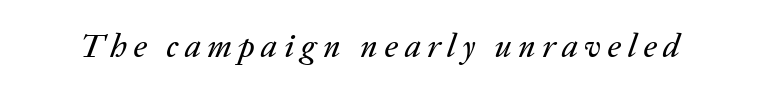
A clean baseline with only descenders dipping below it. Each letter keeps its own natural width here, so spacing adapts to shape. Yep, that's italic — everything's leaning. Spacing between characters has been opened up far beyond the box default.
